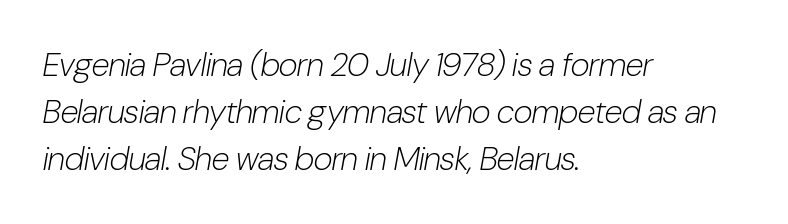
Q: Is the text bold? A: No.
Q: Is the text italic (slanted)? A: Yes, it leans right by about 10 degrees.
Q: Is the text underlined? A: No.
Q: How is the paragraph aligned? A: Left-aligned.
Q: Is the spacing between letters normal or unusually wide? A: Normal.
Q: Is the spacing between lines tight, normal or loose? A: Normal.
Q: Width (condensed, normal, or wide)? A: Condensed.
Q: Stroke contrast? A: Low.
Q: x-height? A: Medium.
Q: Monospaced? A: No.
